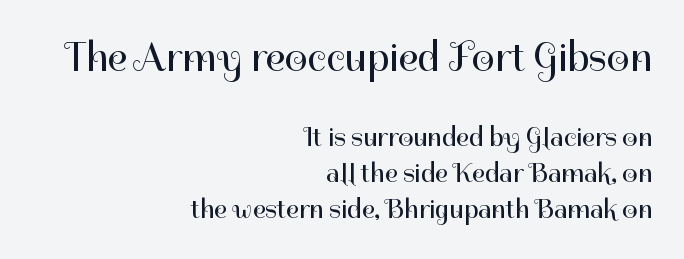
Nothing sits at the stroke ends, so this counts as sans-serif. The gaps between neighbouring characters are ordinary and unremarkable. No word sits above an underline. The type sits square on the baseline with zero lean.
